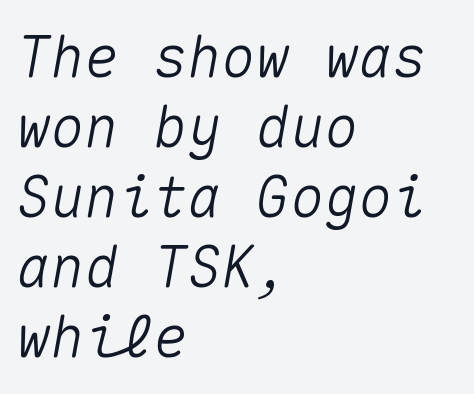
The strip under each line holds only bare page. The passage is arranged the way most books set body copy — flush left. The passage shown leans; its letterforms are oblique. Do the characters align in a grid? Yes, the font is monospaced.
